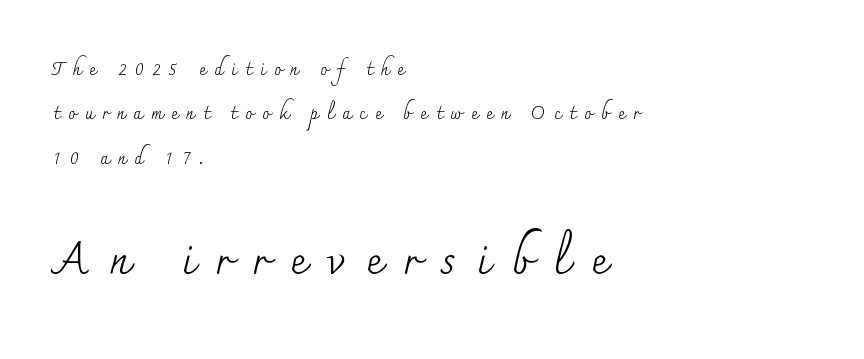
{"serif": "yes", "bold": "no", "weight": "regular", "width": "normal", "stroke_contrast": "medium", "x_height": "small", "monospaced": "no", "underline": "no", "align": "left", "line_spacing": "loose", "line_spacing_ratio": 2.46, "letter_spacing": "wide", "letter_spacing_em": 0.47, "larger_block": "second", "size_ratio": 2.44, "glyph_px": 44}
